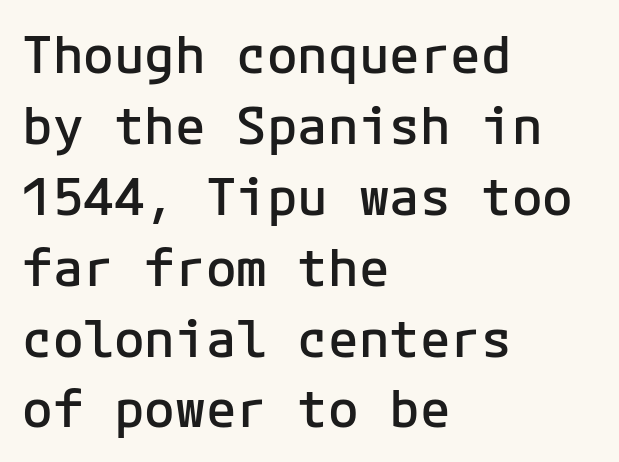
{"serif": "no", "italic": "no", "bold": "semi", "weight": "semibold", "width": "normal", "stroke_contrast": "low", "x_height": "medium", "underline": "no", "align": "left", "line_spacing": "normal", "line_spacing_ratio": 1.39, "letter_spacing": "normal", "letter_spacing_em": 0.0, "glyph_px": 51}
